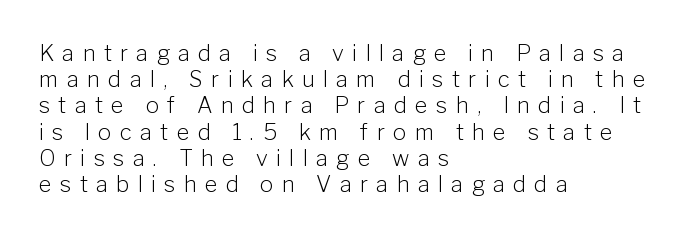
Short and long lines alike share a common starting point at left. The letters are spread apart with noticeably loose tracking. The lettering holds an erect, upright posture throughout. Heft: none added — not bold. No word sits above an underline.
